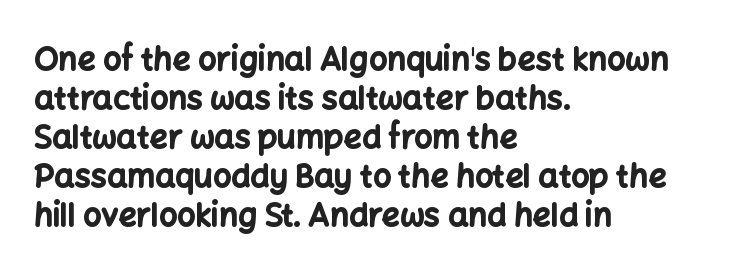
The image shows 32 px bold sans-serif type, upright; set left-aligned, line spacing 1.22x, normal letter spacing, not underlined; low stroke contrast and a medium x-height.
